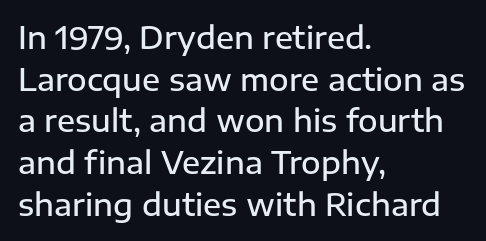
{"serif": "no", "italic": "no", "bold": "semi", "weight": "semibold", "width": "normal", "stroke_contrast": "low", "x_height": "medium", "monospaced": "no", "underline": "no", "align": "left", "line_spacing": "normal", "line_spacing_ratio": 1.39, "letter_spacing": "normal", "letter_spacing_em": 0.0, "glyph_px": 30}
